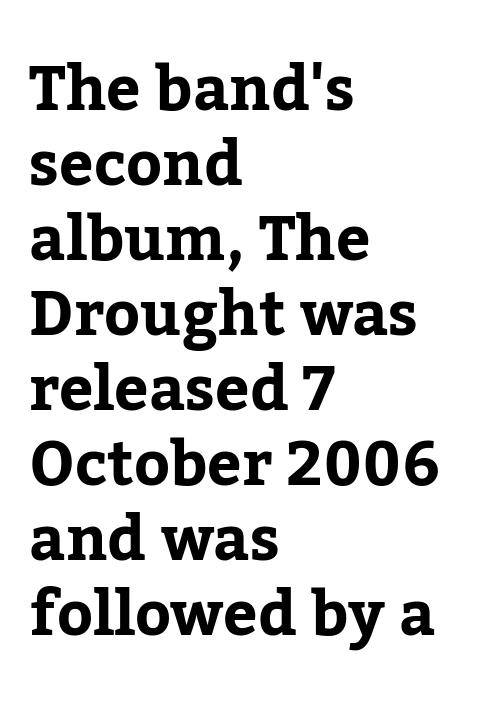
Q: Is the text italic (slanted)? A: No, it is upright.
Q: Is the typeface a serif or a sans-serif typeface? A: Serif.
Q: Is the text underlined? A: No.
Q: How is the paragraph aligned? A: Left-aligned.
Q: Is the spacing between letters normal or unusually wide? A: Normal.
Q: Width (condensed, normal, or wide)? A: Normal.
Q: Stroke contrast? A: Low.
Q: x-height? A: Medium.
Q: Monospaced? A: No.
